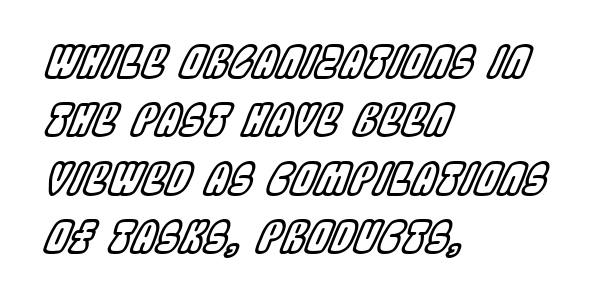
The face used here is rendered with its standard letterfit. The text block is weighted toward the left margin, trailing off unevenly rightward. Yep, that's italic — everything's leaning. The leading is moderate, giving the passage an even texture. The letters advance in unequal steps, a hallmark of proportional type. Quick note: underline off.
